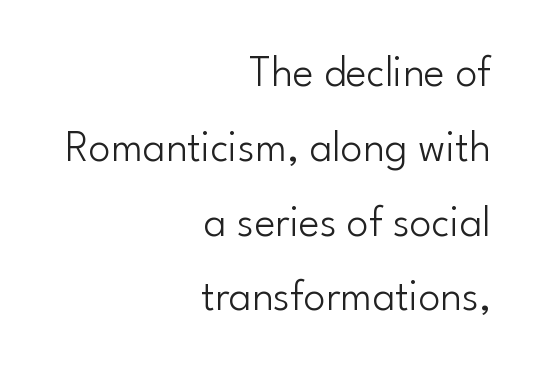
Q: Is the text bold? A: No.
Q: Is the text italic (slanted)? A: No, it is upright.
Q: Is the typeface a serif or a sans-serif typeface? A: Sans-serif.
Q: Is the text underlined? A: No.
Q: How is the paragraph aligned? A: Right-aligned.
Q: Is the spacing between letters normal or unusually wide? A: Normal.
Q: Is the spacing between lines tight, normal or loose? A: Normal.
Q: Width (condensed, normal, or wide)? A: Normal.
Q: Stroke contrast? A: Low.
Q: x-height? A: Small.
Q: Monospaced? A: No.
